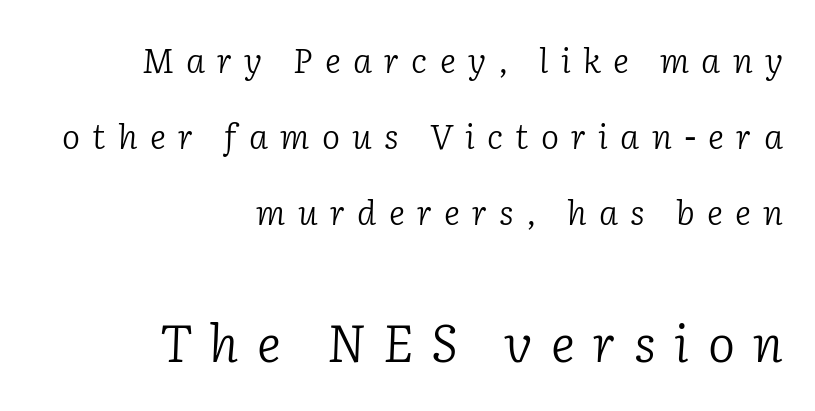
A typesetter would call this leading open, well beyond the default. The specimen reads as italic at a glance. Stroke terminals: seriffed. Stems here are at most as thick as an everyday book face.
